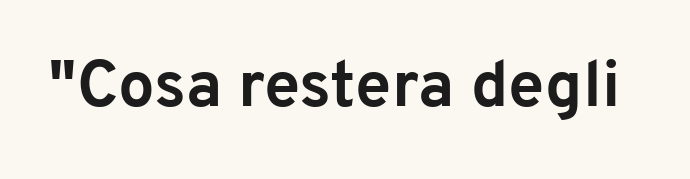
Standard letterfit; no display-style spreading of the glyphs. Character widths vary here, with narrow letters taking less room than wide ones. Emphasis by weight is at full strength: bold. The glyphs are unaccompanied by any horizontal stroke below them. Vertical strokes here are truly vertical. The font family rendered here belongs to the sans-serif group.
